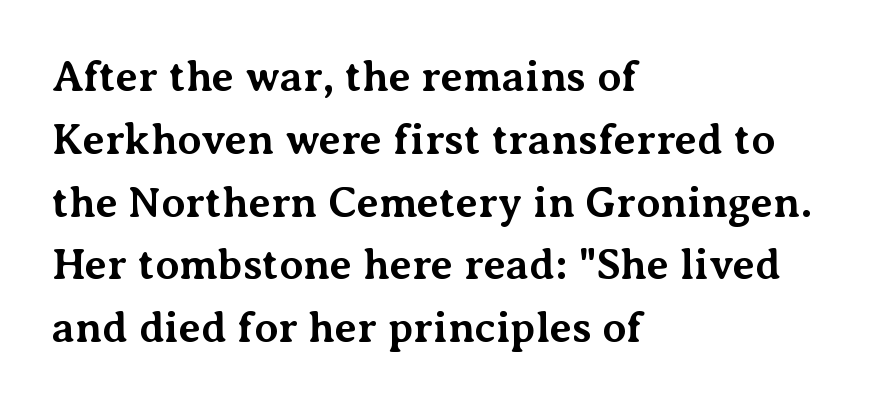
Plain, unruled lines of type. You could not count columns in this text — the font is proportionally spaced. These lines sit exactly where default settings would place them. Summary of weight: heavy, a full bold.
